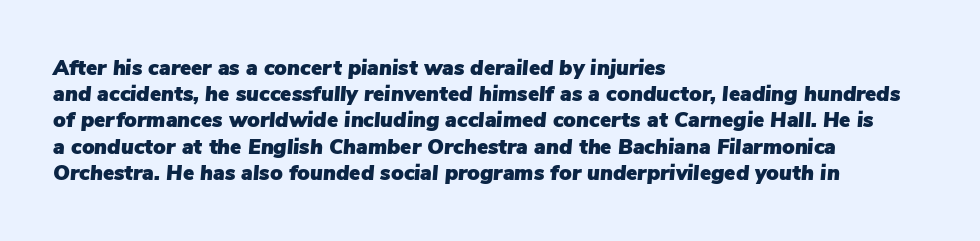
Q: Is the text italic (slanted)? A: Yes, it leans right by about 5 degrees.
Q: Is the text underlined? A: No.
Q: How is the paragraph aligned? A: Left-aligned.
Q: Is the spacing between letters normal or unusually wide? A: Normal.
Q: Is the spacing between lines tight, normal or loose? A: Normal.
